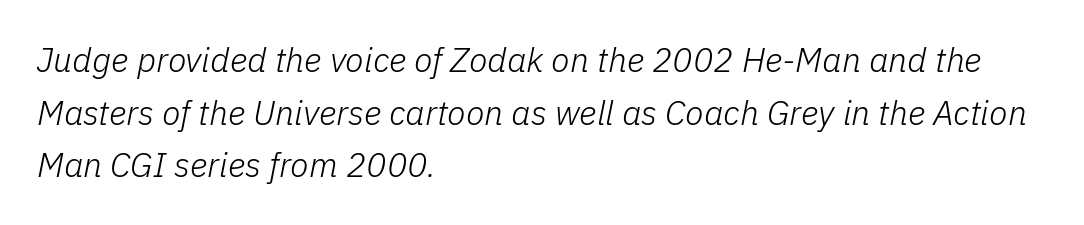
{"italic": "yes", "lean": "right", "slant_degrees": 11, "bold": "no", "weight": "light", "width": "normal", "stroke_contrast": "low", "x_height": "medium", "monospaced": "no", "underline": "no", "align": "left", "line_spacing": "normal", "line_spacing_ratio": 1.55, "letter_spacing": "normal", "letter_spacing_em": 0.0, "glyph_px": 34}
